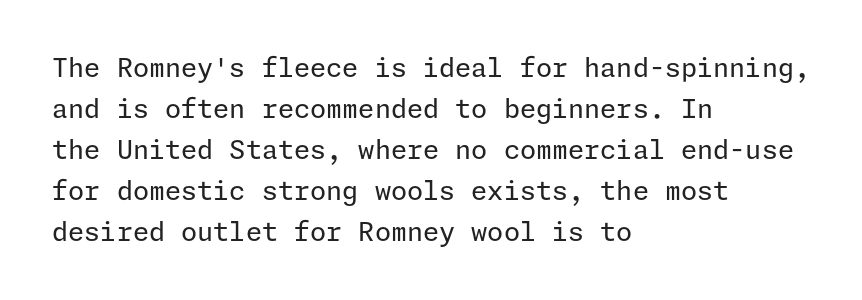
The words here are not underlined. Unbolded letterforms with no extra heft. Quick note: interline space is typical. These lines stack with their left ends in a neat column. Ordinary non-slanted type is in use. Here the glyphs are tracked normally, forming tight word shapes.
